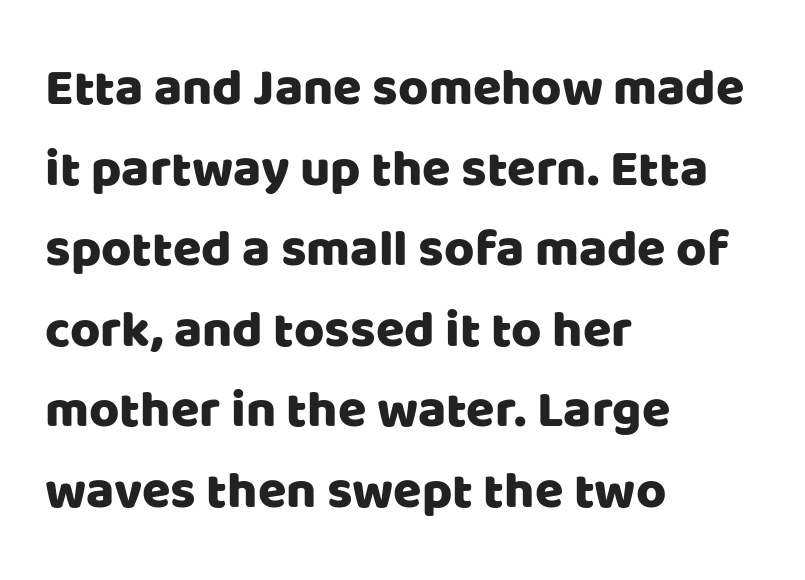
Short note: letters normally spaced. You can tell it's not italic because the verticals are truly vertical. One glance says typical: line gaps are just what's usual. This rendering employs a face without finishing strokes, i.e., a sans-serif. Short and long lines alike share a common starting point at left. You could not count columns in this text — the font is proportionally spaced.
